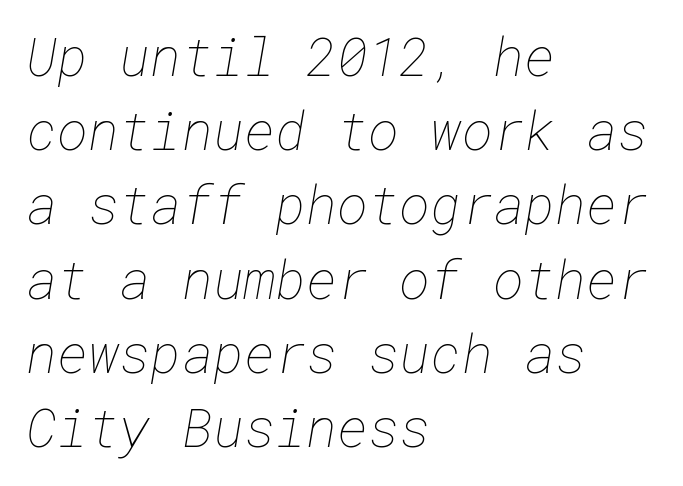
{"bold": "no", "weight": "thin", "width": "normal", "stroke_contrast": "low", "x_height": "medium", "underline": "no", "align": "left", "line_spacing": "normal", "line_spacing_ratio": 1.4, "letter_spacing": "normal", "letter_spacing_em": 0.0, "glyph_px": 53}
